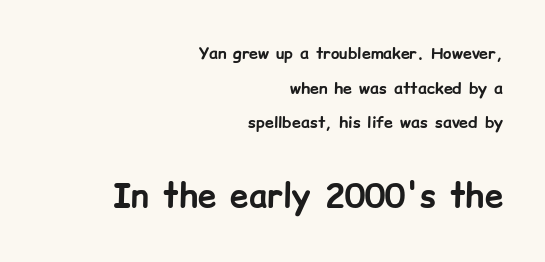
On the weight axis this lands at bold, roughly 700. The rag falls on the left side of this text block. A student would notice the bottom passage is typeset larger than what precedes it. How would I describe the line gaps? Wide and relaxed. Just letters on the line, the space beneath them empty.
